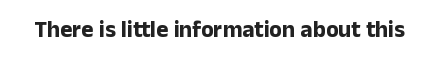
Notice how thick the strokes are: this is what a full bold looks like. In terms of letterspacing, this is plain default setting. The specimen omits any rule beneath the text block's lines. The lettering stays uniformly vertical, giving the passage a roman look.
